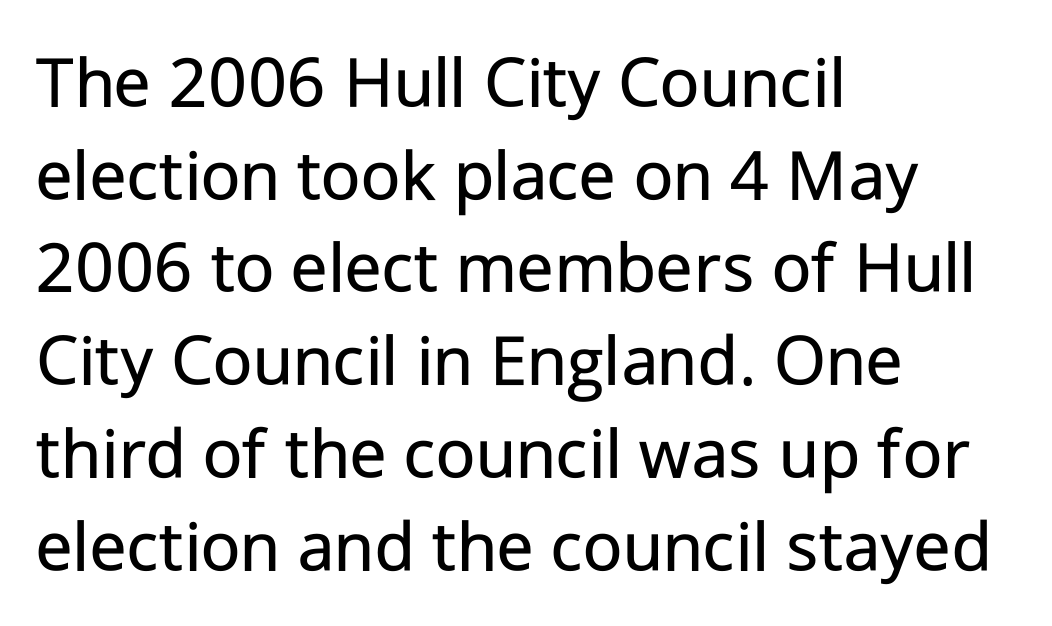
The image shows 76 px regular-weight sans-serif type, upright; set left-aligned, line spacing 1.22x, normal letter spacing, not underlined; low stroke contrast and a medium x-height.
